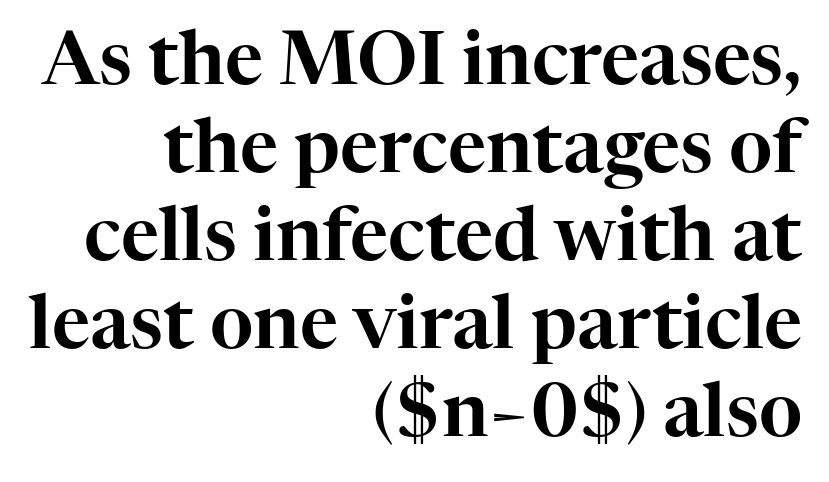
The image shows 74 px serif type, upright; set right-aligned, line spacing 1.19x, normal letter spacing, not underlined; high stroke contrast and a medium x-height.
